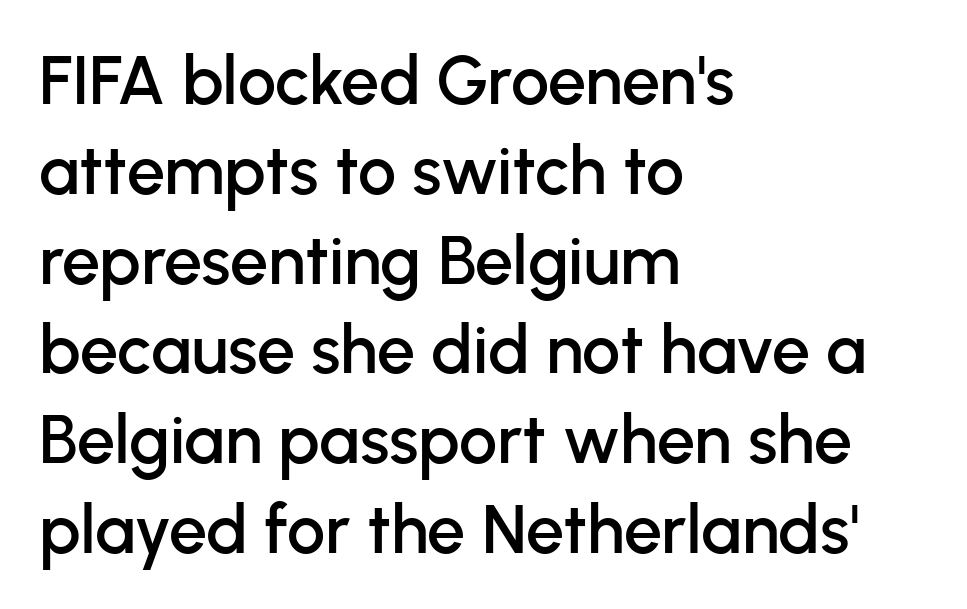
{"serif": "no", "italic": "no", "width": "normal", "stroke_contrast": "low", "x_height": "medium", "monospaced": "no", "underline": "no", "align": "left", "line_spacing": "normal", "line_spacing_ratio": 1.32, "letter_spacing": "normal", "letter_spacing_em": 0.0, "glyph_px": 68}
